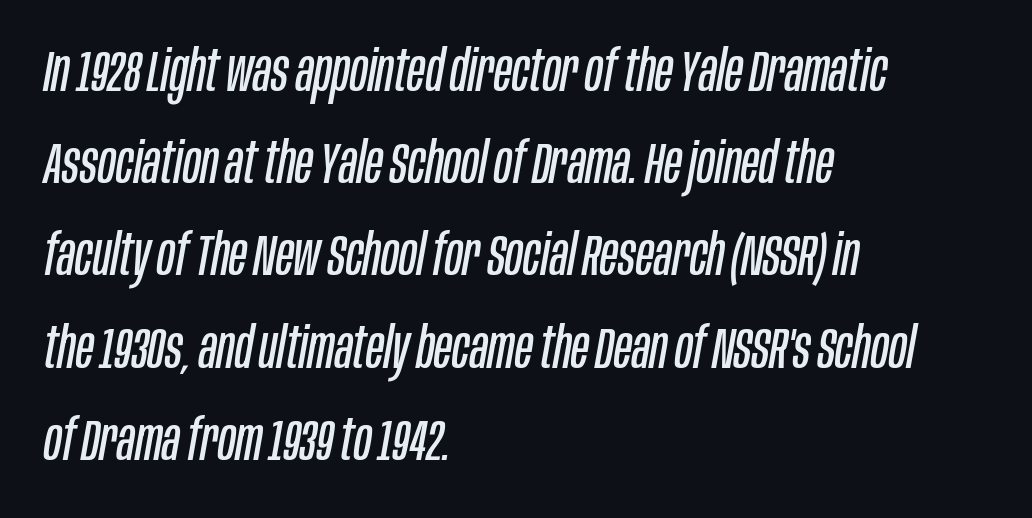
Q: Is the text bold? A: No.
Q: Is the text italic (slanted)? A: Yes, it leans right by about 10 degrees.
Q: Is the text underlined? A: No.
Q: How is the paragraph aligned? A: Left-aligned.
Q: Is the spacing between letters normal or unusually wide? A: Normal.
Q: Is the spacing between lines tight, normal or loose? A: Normal.
Q: Width (condensed, normal, or wide)? A: Condensed.
Q: Stroke contrast? A: Low.
Q: x-height? A: Large.
Q: Monospaced? A: No.
